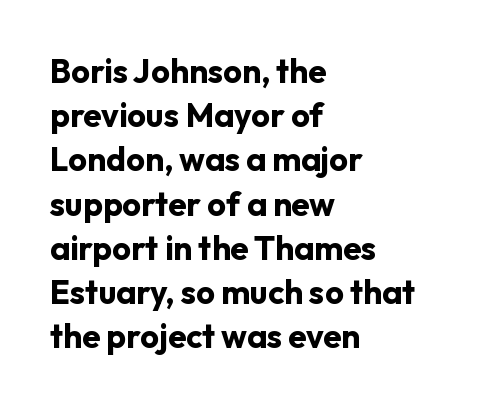
The image shows 33 px bold sans-serif type, upright; set left-aligned, normal line spacing (1.34x), normal letter spacing, not underlined; low stroke contrast and a medium x-height.
